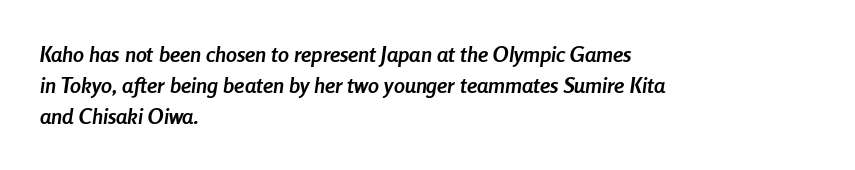
The image shows 22 px bold type, italic (leaning right); set left-aligned, normal line spacing (1.4x), normal letter spacing, not underlined.
